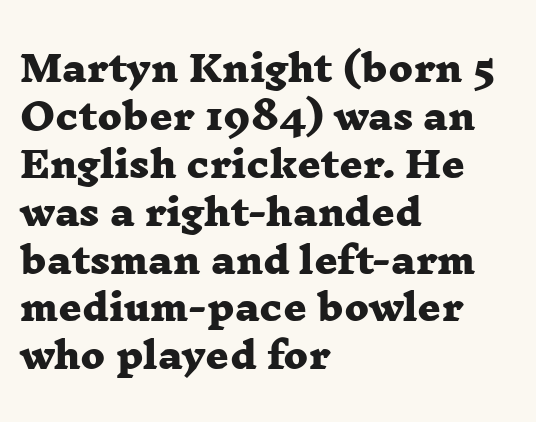
{"serif": "yes", "bold": "yes", "weight": "heavy", "width": "wide", "stroke_contrast": "low", "x_height": "medium", "monospaced": "no", "underline": "no", "align": "left", "line_spacing": "normal", "line_spacing_ratio": 1.33, "letter_spacing": "normal", "letter_spacing_em": 0.0, "glyph_px": 36}
